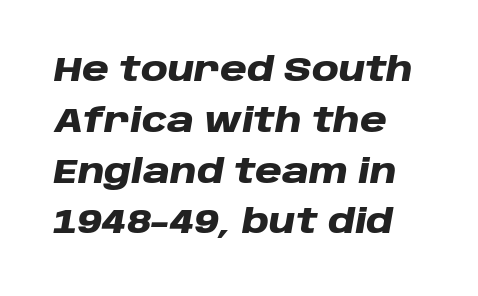
The image shows 33 px heavy, wide type, italic (leaning right); set left-aligned, normal line spacing (1.54x), normal letter spacing, not underlined; low stroke contrast and a large x-height.
